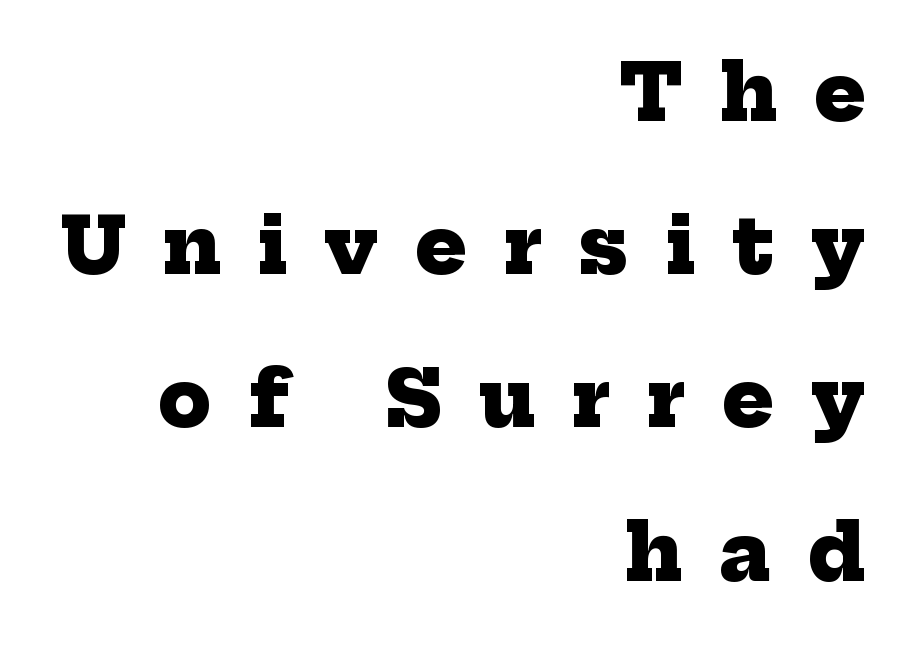
The image shows 77 px heavy serif type; set right-aligned, loose line spacing (1.99x), unusually wide letter spacing (+0.48 em), not underlined; low stroke contrast and a medium x-height.
